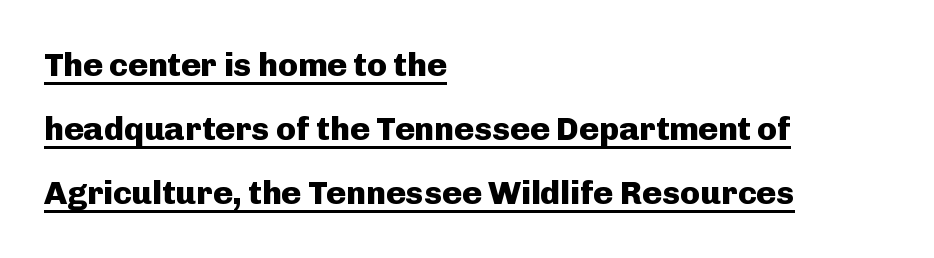
Q: Is the text bold? A: Yes.
Q: Is the text italic (slanted)? A: No, it is upright.
Q: Is the typeface a serif or a sans-serif typeface? A: Sans-serif.
Q: Is the text underlined? A: Yes.
Q: How is the paragraph aligned? A: Left-aligned.
Q: Is the spacing between letters normal or unusually wide? A: Normal.
Q: Is the spacing between lines tight, normal or loose? A: Loose.
Q: Width (condensed, normal, or wide)? A: Normal.
Q: Stroke contrast? A: Low.
Q: x-height? A: Medium.
Q: Monospaced? A: No.
